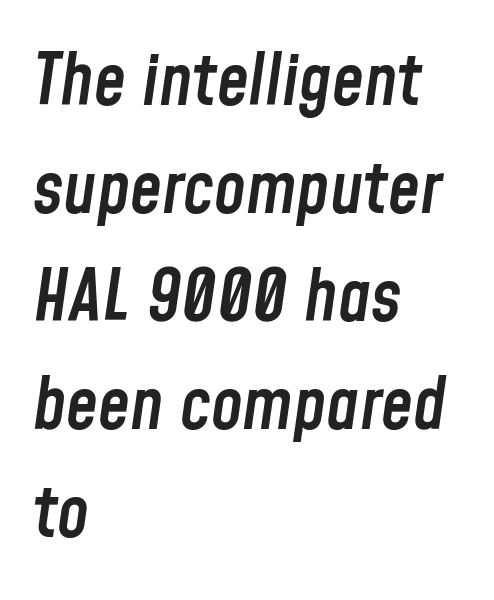
Just letters on the line, the space beneath them empty. The rendering applies a slant to the glyphs. A typesetter would call this proportional, since set widths differ per character. This rendering uses left alignment, leaving the right contour irregular. Does extra space separate the letters? No, they use regular spacing.
